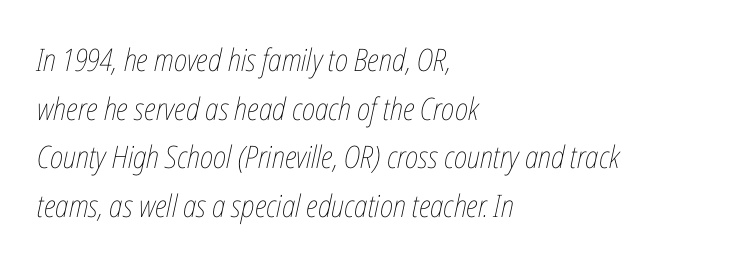
In terms of posture, this sample is oblique. Underline: absent. A normal amount of white space separates one row of letters from the next. The passage shown has conventional tracking throughout. Left-aligned paragraph, ragged on the right. Think standard paragraph weight, or any step lighter than that.
